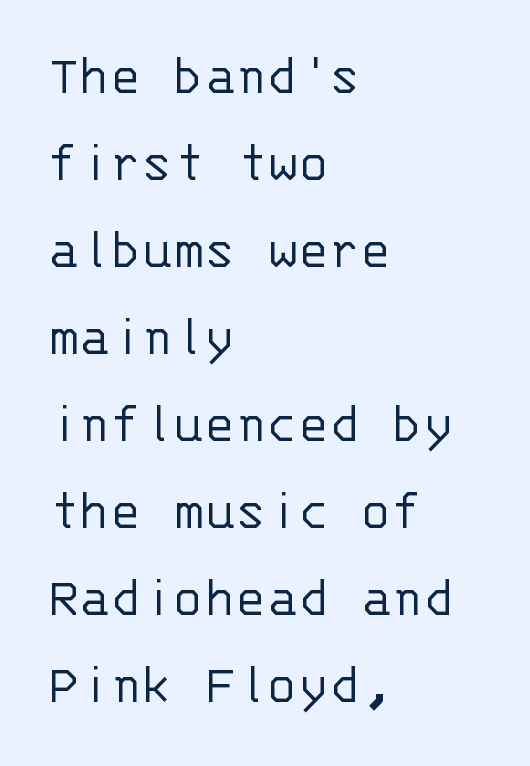
Q: Is the text bold? A: No.
Q: Is the text italic (slanted)? A: No, it is upright.
Q: Is the typeface a serif or a sans-serif typeface? A: Sans-serif.
Q: Is the text underlined? A: No.
Q: How is the paragraph aligned? A: Left-aligned.
Q: Is the spacing between letters normal or unusually wide? A: Normal.
Q: Is the spacing between lines tight, normal or loose? A: Normal.
Q: Width (condensed, normal, or wide)? A: Normal.
Q: Stroke contrast? A: Low.
Q: x-height? A: Large.
Q: Monospaced? A: Yes.
